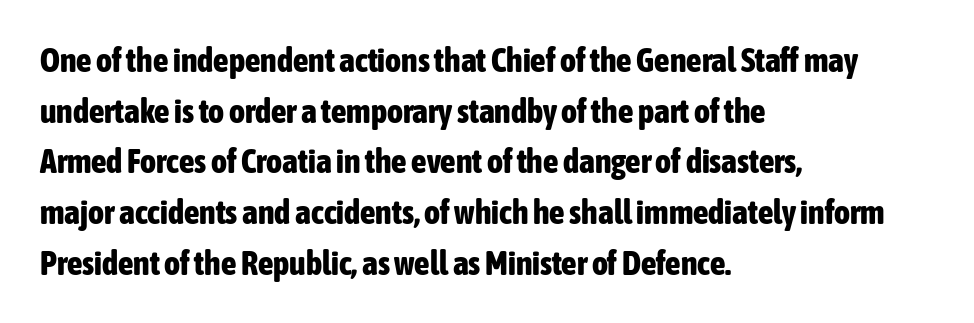
The image shows 34 px bold, condensed sans-serif type, upright; set left-aligned, normal line spacing (1.49x), normal letter spacing, not underlined; low stroke contrast and a medium x-height.
